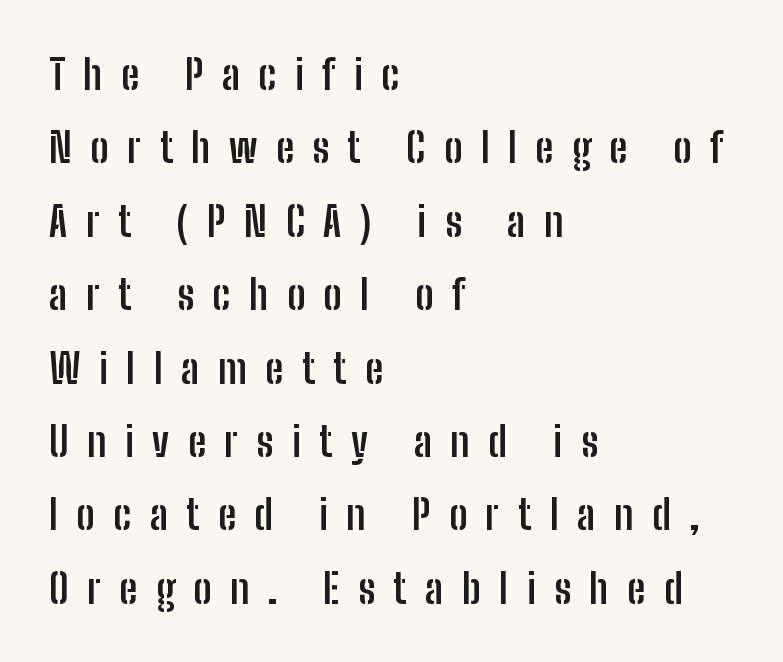
Q: Is the text bold? A: Yes.
Q: Is the text italic (slanted)? A: No, it is upright.
Q: Is the typeface a serif or a sans-serif typeface? A: Sans-serif.
Q: Is the text underlined? A: No.
Q: How is the paragraph aligned? A: Left-aligned.
Q: Is the spacing between letters normal or unusually wide? A: Unusually wide.
Q: Width (condensed, normal, or wide)? A: Condensed.
Q: Stroke contrast? A: Low.
Q: x-height? A: Medium.
Q: Monospaced? A: No.
